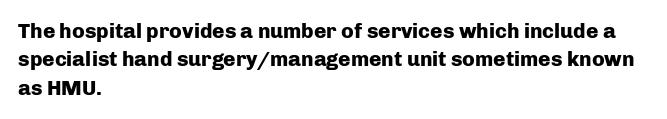
The image shows 21 px bold type, upright; set left-aligned, normal line spacing (1.35x), normal letter spacing, not underlined.
